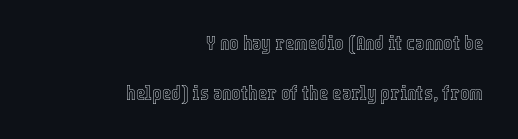
Q: Is the text italic (slanted)? A: No, it is upright.
Q: Is the text underlined? A: No.
Q: How is the paragraph aligned? A: Right-aligned.
Q: Is the spacing between letters normal or unusually wide? A: Normal.
Q: Is the spacing between lines tight, normal or loose? A: Loose.
